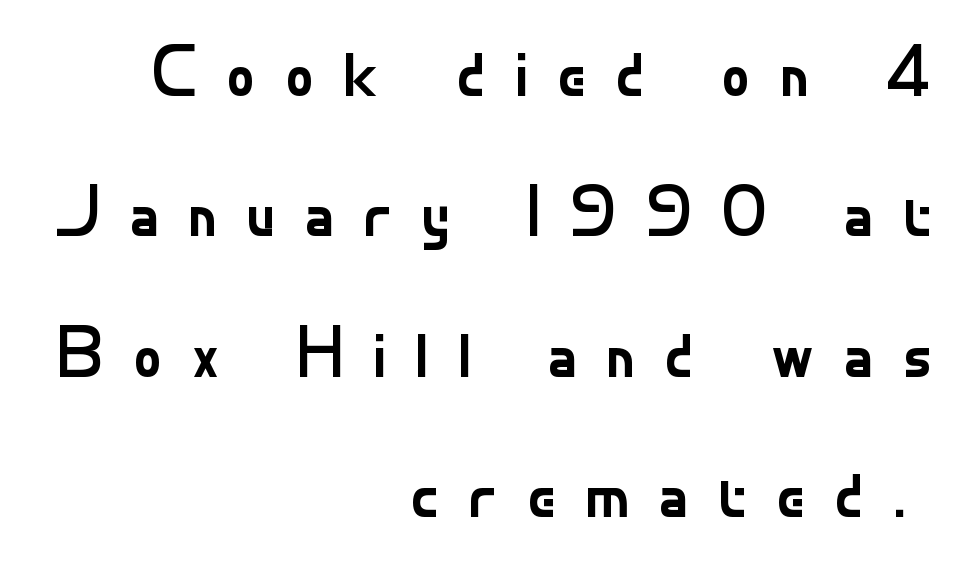
Q: Is the text bold? A: No.
Q: Is the text italic (slanted)? A: No, it is upright.
Q: Is the typeface a serif or a sans-serif typeface? A: Sans-serif.
Q: Is the text underlined? A: No.
Q: How is the paragraph aligned? A: Right-aligned.
Q: Is the spacing between letters normal or unusually wide? A: Unusually wide.
Q: Is the spacing between lines tight, normal or loose? A: Loose.
Q: Width (condensed, normal, or wide)? A: Normal.
Q: Stroke contrast? A: Low.
Q: x-height? A: Small.
Q: Monospaced? A: No.
